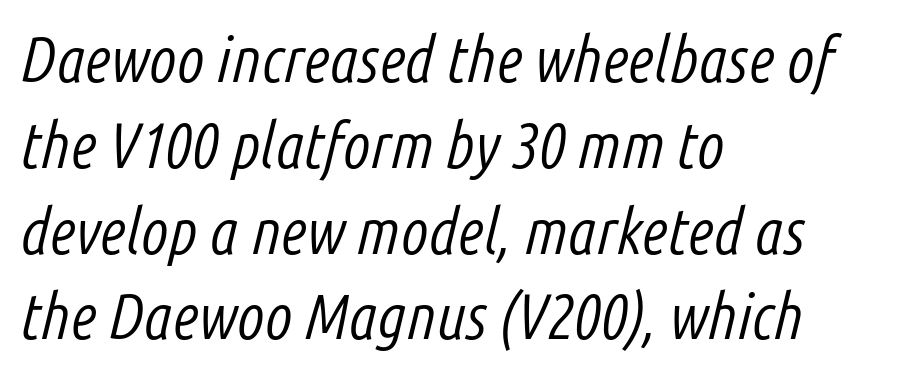
{"italic": "yes", "lean": "right", "slant_degrees": 14, "bold": "no", "weight": "light", "width": "condensed", "stroke_contrast": "low", "x_height": "medium", "monospaced": "no", "underline": "no", "align": "left", "line_spacing": "normal", "line_spacing_ratio": 1.34, "letter_spacing": "normal", "letter_spacing_em": 0.0, "glyph_px": 64}
